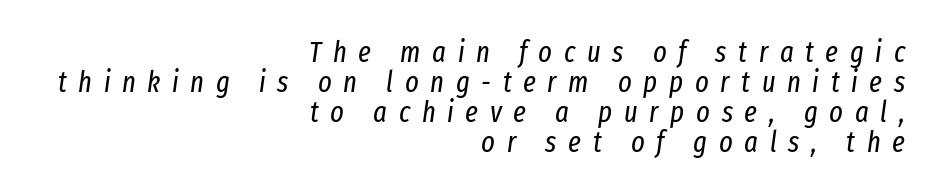
The image shows 29 px regular-weight, condensed type, italic (leaning right); set right-aligned, tight line spacing (1.04x), unusually wide letter spacing (+0.4 em), not underlined; low stroke contrast and a medium x-height.
